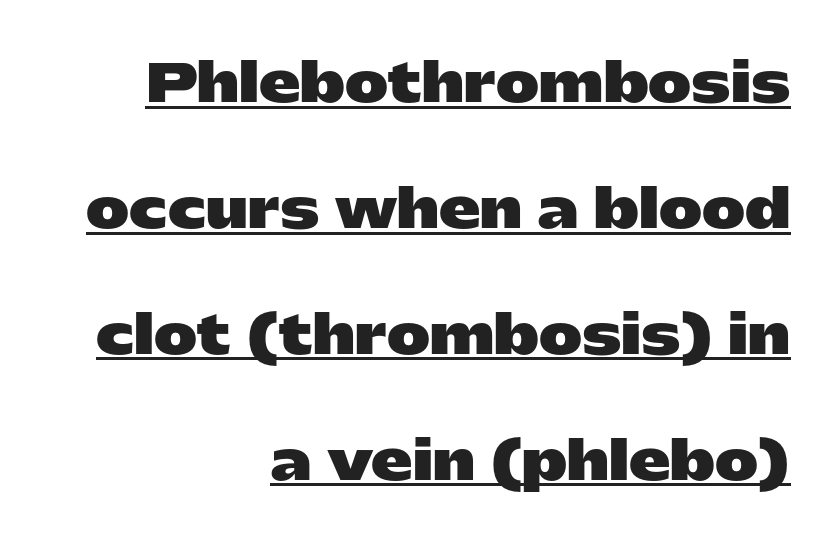
Q: Is the text bold? A: Yes.
Q: Is the text italic (slanted)? A: No, it is upright.
Q: Is the typeface a serif or a sans-serif typeface? A: Sans-serif.
Q: Is the text underlined? A: Yes.
Q: How is the paragraph aligned? A: Right-aligned.
Q: Is the spacing between letters normal or unusually wide? A: Normal.
Q: Is the spacing between lines tight, normal or loose? A: Loose.
Q: Width (condensed, normal, or wide)? A: Wide.
Q: Stroke contrast? A: Low.
Q: x-height? A: Medium.
Q: Monospaced? A: No.
